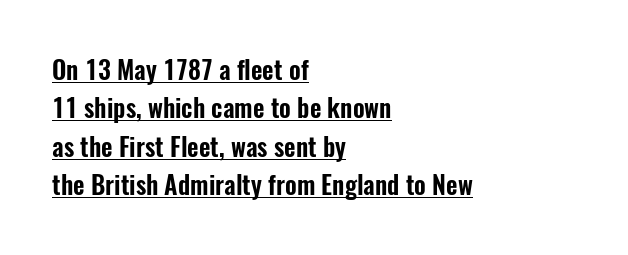
Reading down the block, your eye returns to a fixed left position each line. The passage shown is underscored from start to finish. Evenly set lines give the paragraph a standard silhouette. You can tell it's not italic because the verticals are truly vertical. How are the letters spaced? Ordinarily, with no added tracking.
